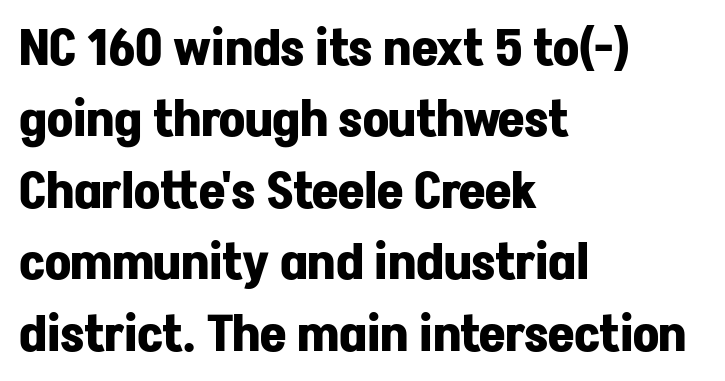
Q: Is the text bold? A: Yes.
Q: Is the text italic (slanted)? A: No, it is upright.
Q: Is the typeface a serif or a sans-serif typeface? A: Sans-serif.
Q: Is the text underlined? A: No.
Q: How is the paragraph aligned? A: Left-aligned.
Q: Is the spacing between letters normal or unusually wide? A: Normal.
Q: Is the spacing between lines tight, normal or loose? A: Normal.
Q: Width (condensed, normal, or wide)? A: Normal.
Q: Stroke contrast? A: Low.
Q: x-height? A: Medium.
Q: Monospaced? A: No.
